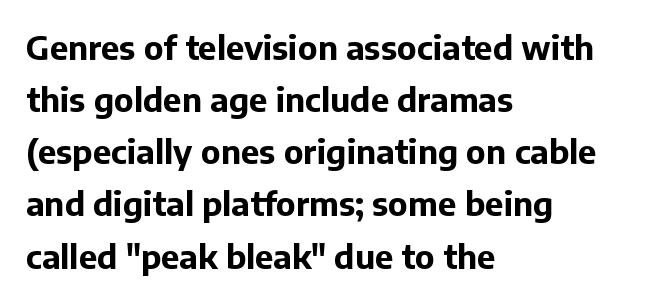
The image shows 33 px bold sans-serif type, upright; set left-aligned, normal line spacing (1.58x), normal letter spacing, not underlined; low stroke contrast and a medium x-height.
